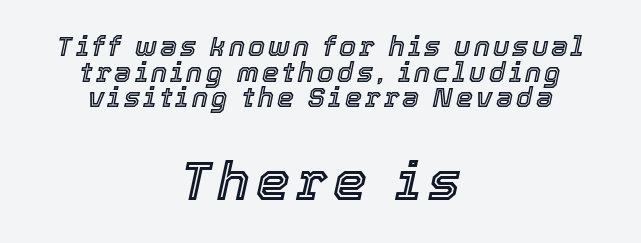
{"italic": "yes", "lean": "right", "slant_degrees": 12, "width": "normal", "x_height": "medium", "monospaced": "no", "underline": "no", "align": "center", "line_spacing": "tight", "line_spacing_ratio": 0.95, "larger_block": "second", "size_ratio": 2.0, "glyph_px": 54}
